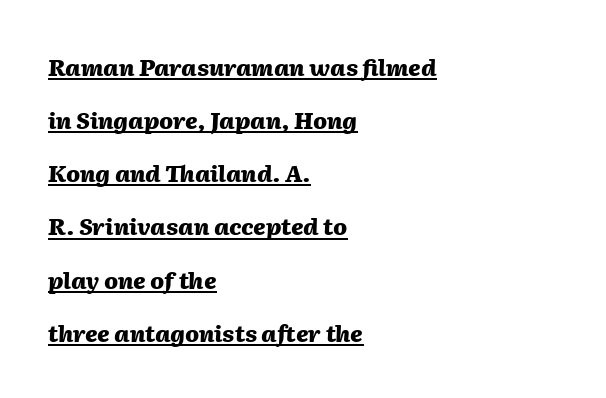
Rendered with sloped, italic letterforms. Airy leading. This rendering uses left alignment, leaving the right contour irregular. Students, observe the line beneath the letters — that is underlining. Nothing unusual about the tracking: characters are spaced as the font intends. These lines carry a lot of weight — the face is fully bold.
